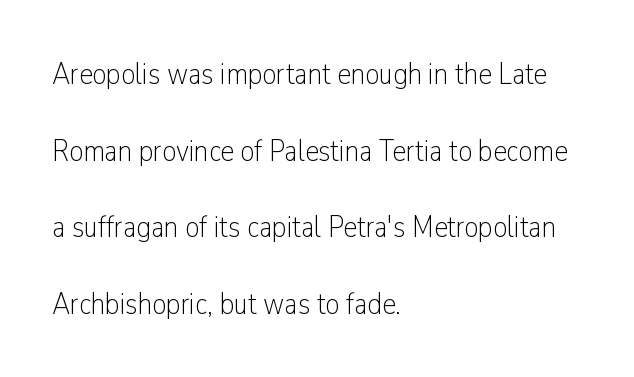
The image shows 31 px light, condensed sans-serif type, upright; set left-aligned, loose line spacing (2.47x), normal letter spacing, not underlined; low stroke contrast and a medium x-height.
